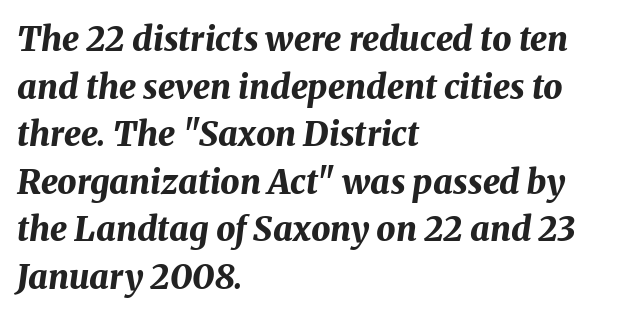
Q: Is the text bold? A: Yes.
Q: Is the text italic (slanted)? A: Yes, it leans right by about 8 degrees.
Q: Is the text underlined? A: No.
Q: How is the paragraph aligned? A: Left-aligned.
Q: Is the spacing between letters normal or unusually wide? A: Normal.
Q: Is the spacing between lines tight, normal or loose? A: Normal.
Q: Width (condensed, normal, or wide)? A: Normal.
Q: Stroke contrast? A: Medium.
Q: x-height? A: Medium.
Q: Monospaced? A: No.
